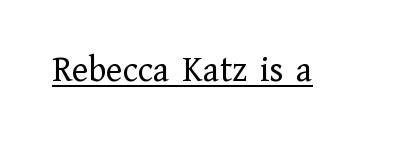
The image shows 37 px regular-weight serif type, upright; set normal letter spacing, underlined; low stroke contrast and a medium x-height.
